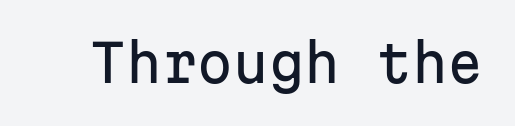
{"serif": "no", "italic": "no", "width": "normal", "stroke_contrast": "low", "x_height": "medium", "monospaced": "yes", "underline": "no", "letter_spacing": "normal", "letter_spacing_em": 0.0, "glyph_px": 51}
